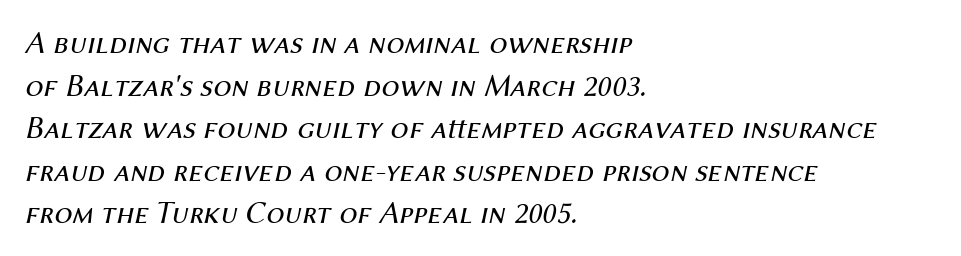
Q: Is the text bold? A: No.
Q: Is the text italic (slanted)? A: Yes, it leans right by about 12 degrees.
Q: Is the text underlined? A: No.
Q: How is the paragraph aligned? A: Left-aligned.
Q: Is the spacing between letters normal or unusually wide? A: Normal.
Q: Is the spacing between lines tight, normal or loose? A: Normal.
Q: Width (condensed, normal, or wide)? A: Normal.
Q: Stroke contrast? A: Medium.
Q: x-height? A: Medium.
Q: Monospaced? A: No.
